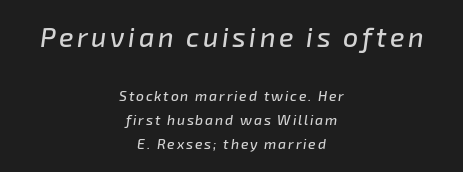
Q: Is the text italic (slanted)? A: Yes, it leans right by about 8 degrees.
Q: Is the text underlined? A: No.
Q: How is the paragraph aligned? A: Centered.
Q: Is the spacing between lines tight, normal or loose? A: Normal.
Q: Which block of text is set in a larger size, the first (top) or the second (bottom)? A: The first (top) one.
